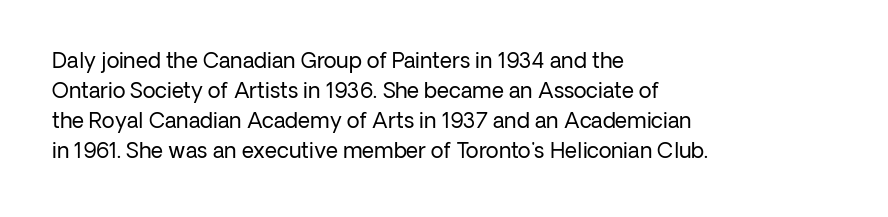
The image shows 21 px text type, upright; set left-aligned, normal line spacing (1.43x), normal letter spacing, not underlined.
